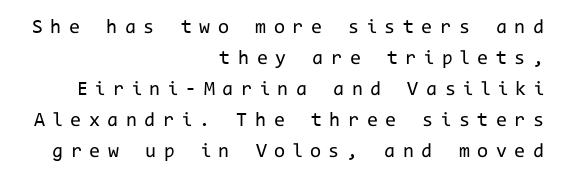
Heft: none added — not bold. Has an underline been added? It has not. Tracking value appears strongly positive — letters spread wide. This sample keeps an unexceptional amount of space between lines. In terms of posture, this sample is upright. Line endings align vertically; line beginnings do not.
